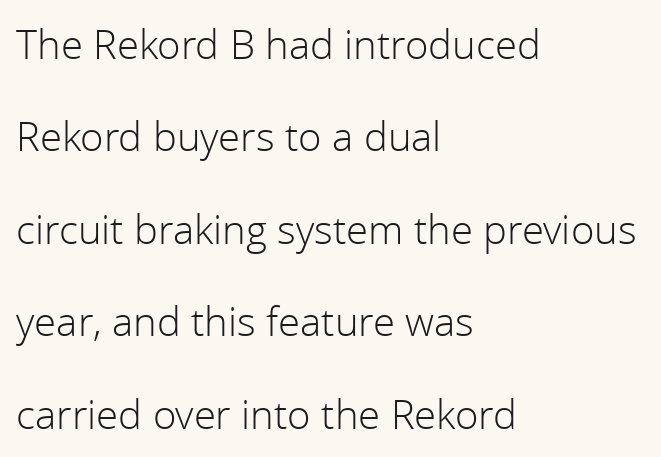
A typesetter would label this face a sans. Tracking here is standard; glyphs follow each other at the usual distance. This is the regular roman posture of the typeface. Widely set lines give the paragraph a tall, airy silhouette. This sample is left-justified, so line endings fall wherever the words run out. Stems and bowls with no extra thickness — not bold.
